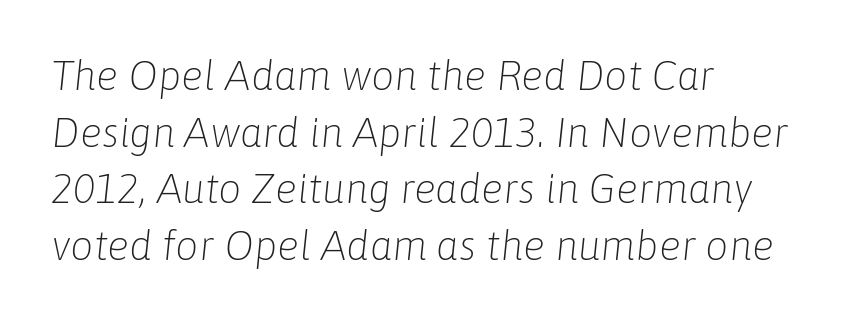
Ink coverage per letter is moderate at most. Notice how the passage keeps a crisp vertical edge on the left only. The baseline area is clear. The letters advance in unequal steps, a hallmark of proportional type. These lines keep a tight, regular rhythm from letter to letter.
